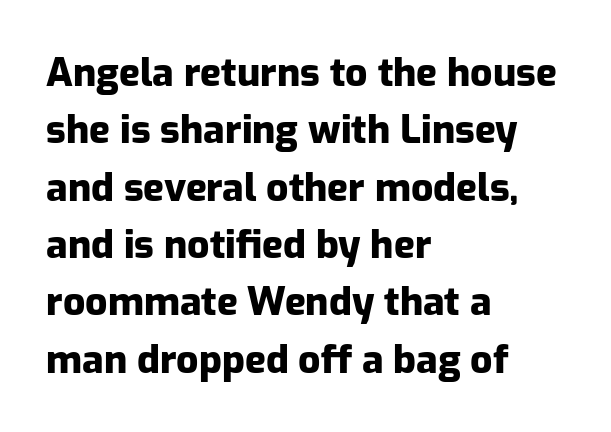
The image shows 39 px heavy sans-serif type, upright; set left-aligned, normal line spacing (1.47x), normal letter spacing, not underlined; low stroke contrast and a medium x-height.
